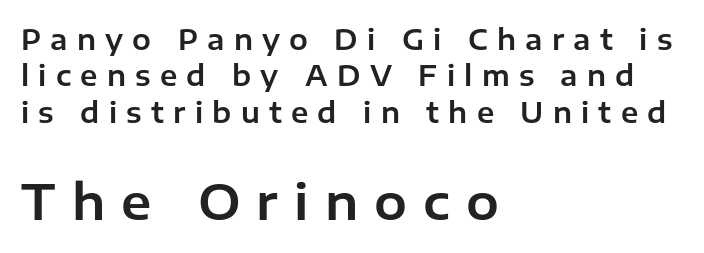
Q: Is the text italic (slanted)? A: No, it is upright.
Q: Is the typeface a serif or a sans-serif typeface? A: Sans-serif.
Q: Is the text underlined? A: No.
Q: How is the paragraph aligned? A: Left-aligned.
Q: Is the spacing between letters normal or unusually wide? A: Unusually wide.
Q: Is the spacing between lines tight, normal or loose? A: Normal.
Q: Which block of text is set in a larger size, the first (top) or the second (bottom)? A: The second (bottom) one.
Q: Width (condensed, normal, or wide)? A: Normal.
Q: Stroke contrast? A: Low.
Q: x-height? A: Medium.
Q: Monospaced? A: No.
